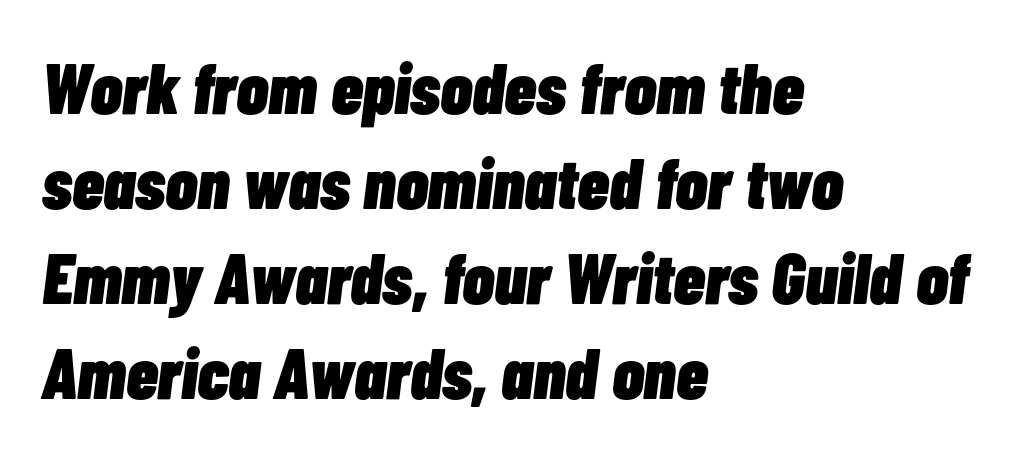
The type is set solid horizontally, with unmodified tracking. Descenders hang freely into open space. Heavy-handed strokes throughout: this text is bold. One-word summary of the alignment: left. The leading is moderate, giving the passage an even texture.
